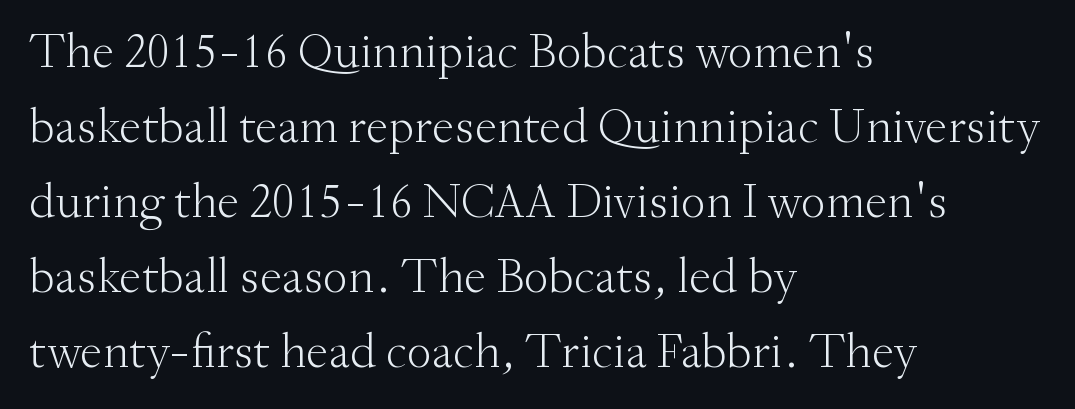
Line starts are locked; line ends wander. The gap between lines stays unmarked. Designer's note — italics off, roman on. These lines sit exactly where default settings would place them.
